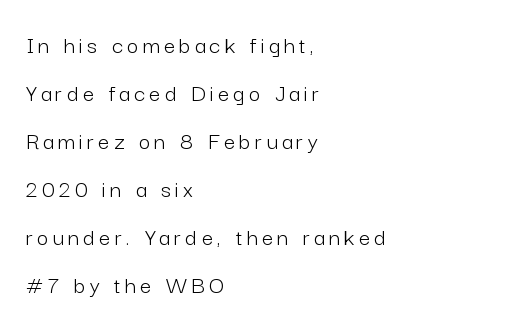
Leading is clearly above the norm, producing a sparse column. Characters remain perfectly vertical along every line. Plain, unruled lines of type. These lines are set flush left with a ragged right edge. No extra ink here — the face is not bold.
